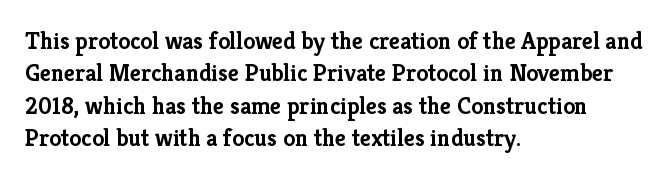
{"italic": "no", "bold": "yes", "underline": "no", "align": "left", "line_spacing": "normal", "line_spacing_ratio": 1.35, "letter_spacing": "normal", "letter_spacing_em": 0.0, "glyph_px": 24}
